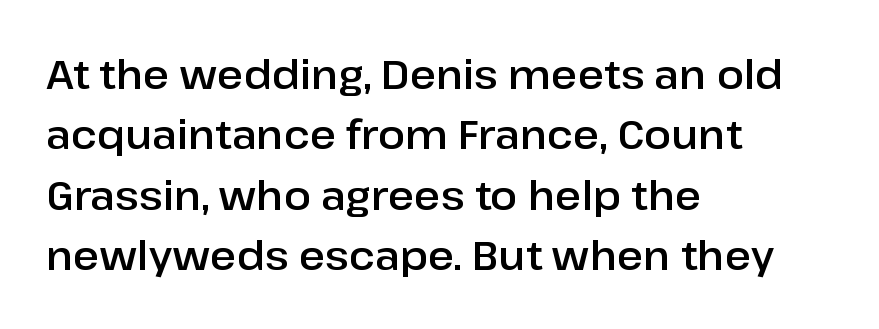
Q: Is the text italic (slanted)? A: No, it is upright.
Q: Is the typeface a serif or a sans-serif typeface? A: Sans-serif.
Q: Is the text underlined? A: No.
Q: How is the paragraph aligned? A: Left-aligned.
Q: Is the spacing between letters normal or unusually wide? A: Normal.
Q: Is the spacing between lines tight, normal or loose? A: Normal.
Q: Width (condensed, normal, or wide)? A: Normal.
Q: Stroke contrast? A: Low.
Q: x-height? A: Medium.
Q: Monospaced? A: No.
